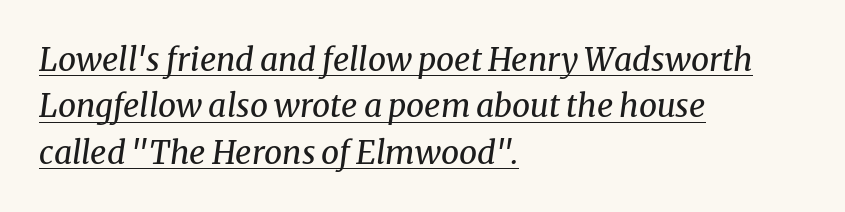
Do the characters align in a grid? No, the font is proportional. The face looks like a standard text weight, possibly lighter. The specimen includes a rule beneath the text block's lines. This rendering employs a face with finishing strokes, i.e., a serif. Short note: letters normally spaced.
